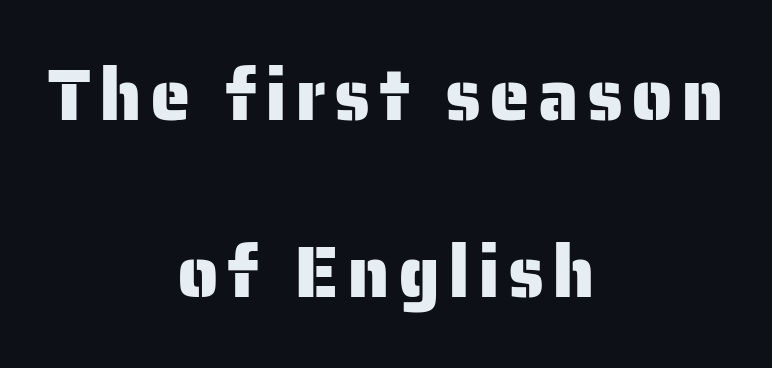
Q: Is the text italic (slanted)? A: No, it is upright.
Q: Is the typeface a serif or a sans-serif typeface? A: Sans-serif.
Q: Is the text underlined? A: No.
Q: How is the paragraph aligned? A: Centered.
Q: Is the spacing between lines tight, normal or loose? A: Loose.
Q: Width (condensed, normal, or wide)? A: Normal.
Q: Stroke contrast? A: Low.
Q: x-height? A: Medium.
Q: Monospaced? A: No.
